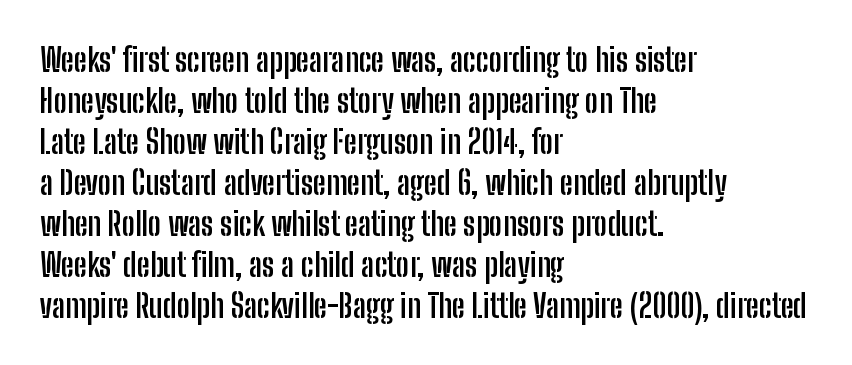
The letters stand upright; this is a roman face. To sum up the face: it is a sans, with no serifs. Here the designer chose a conventional face with non-uniform glyph widths. The rendering keeps characters at their native spacing.
